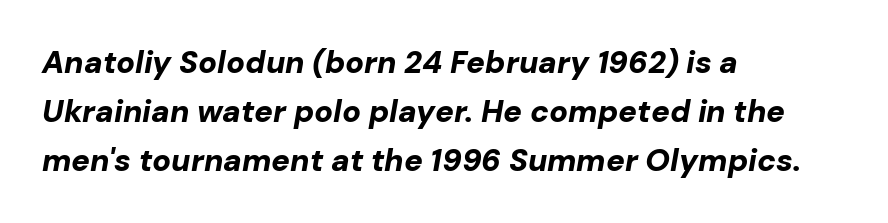
Q: Is the text bold? A: Yes.
Q: Is the text italic (slanted)? A: Yes, it leans right by about 10 degrees.
Q: Is the text underlined? A: No.
Q: How is the paragraph aligned? A: Left-aligned.
Q: Is the spacing between letters normal or unusually wide? A: Normal.
Q: Is the spacing between lines tight, normal or loose? A: Normal.
Q: Width (condensed, normal, or wide)? A: Normal.
Q: Stroke contrast? A: Low.
Q: x-height? A: Medium.
Q: Monospaced? A: No.
